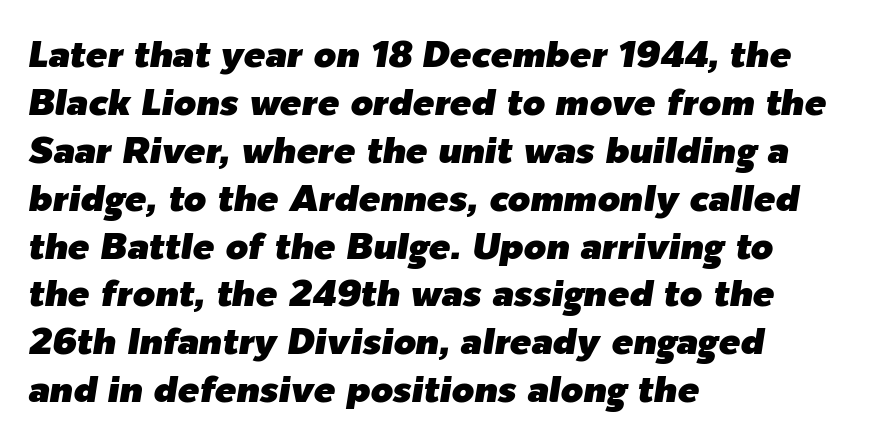
{"italic": "yes", "lean": "right", "slant_degrees": 9, "width": "normal", "stroke_contrast": "low", "x_height": "medium", "monospaced": "no", "underline": "no", "align": "left", "line_spacing": "normal", "line_spacing_ratio": 1.33, "letter_spacing": "normal", "letter_spacing_em": 0.0, "glyph_px": 36}
